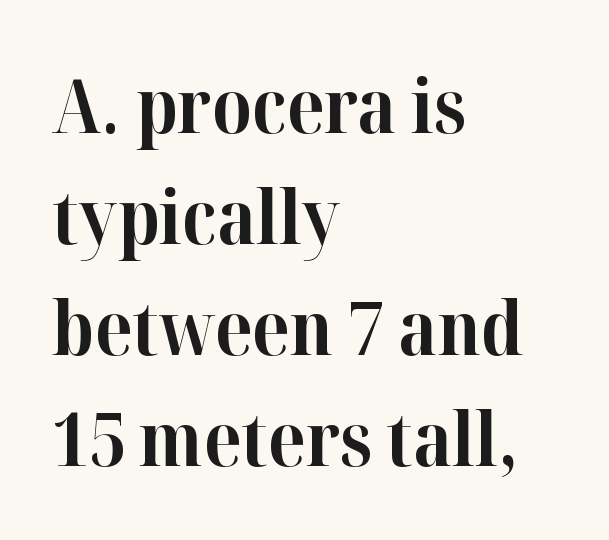
Q: Is the text bold? A: Yes.
Q: Is the text italic (slanted)? A: No, it is upright.
Q: Is the typeface a serif or a sans-serif typeface? A: Serif.
Q: Is the text underlined? A: No.
Q: How is the paragraph aligned? A: Left-aligned.
Q: Is the spacing between letters normal or unusually wide? A: Normal.
Q: Is the spacing between lines tight, normal or loose? A: Normal.
Q: Width (condensed, normal, or wide)? A: Normal.
Q: Stroke contrast? A: High.
Q: x-height? A: Medium.
Q: Monospaced? A: No.
